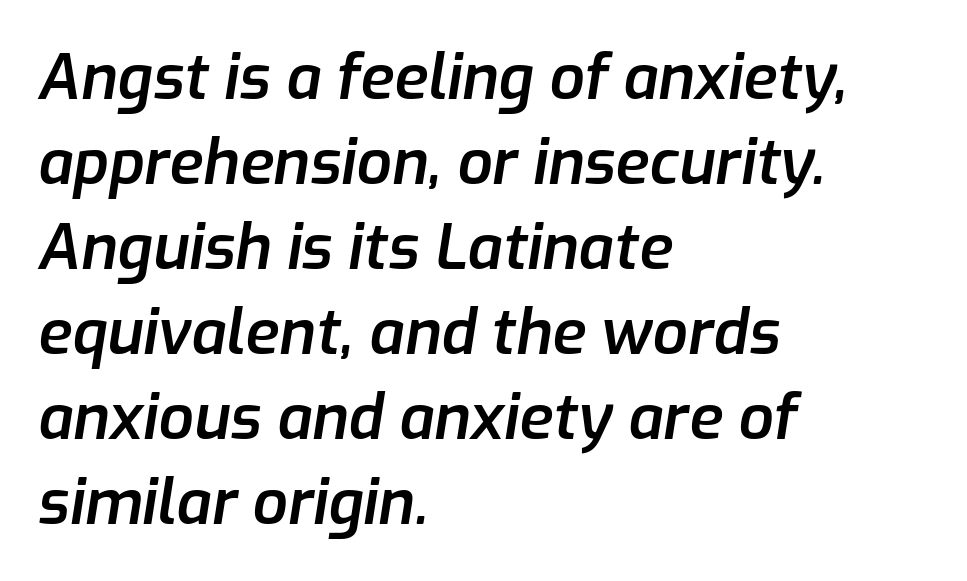
The image shows 62 px semibold type, italic (leaning right); set left-aligned, normal line spacing (1.37x), normal letter spacing, not underlined; low stroke contrast and a medium x-height.
